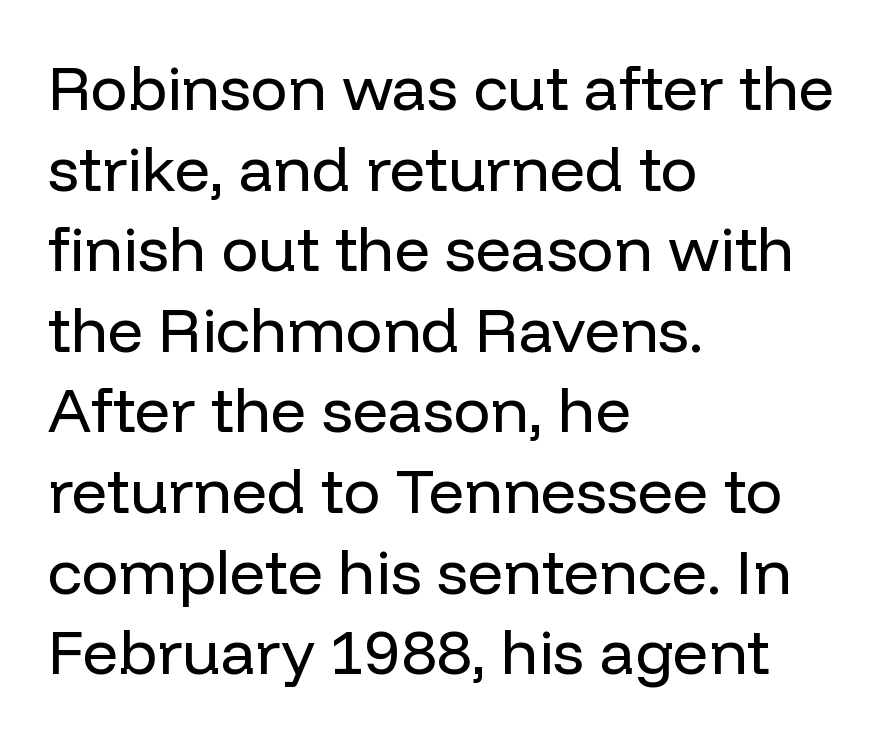
{"serif": "no", "italic": "no", "bold": "no", "weight": "regular", "width": "normal", "stroke_contrast": "low", "x_height": "medium", "monospaced": "no", "underline": "no", "align": "left", "line_spacing": "normal", "line_spacing_ratio": 1.3, "letter_spacing": "normal", "letter_spacing_em": 0.0, "glyph_px": 62}
